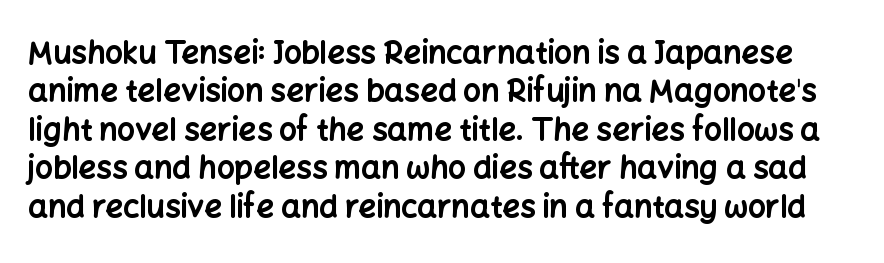
{"serif": "no", "italic": "no", "bold": "yes", "weight": "bold", "width": "normal", "stroke_contrast": "low", "x_height": "medium", "monospaced": "no", "underline": "no", "line_spacing_ratio": 1.24, "letter_spacing": "normal", "letter_spacing_em": 0.0, "glyph_px": 31}
